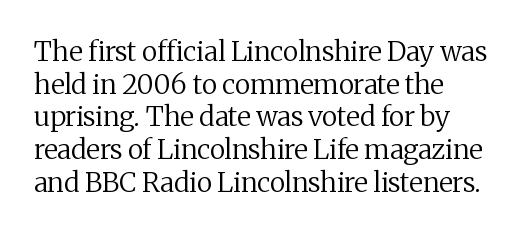
{"italic": "no", "bold": "no", "underline": "no", "align": "left", "line_spacing_ratio": 1.21, "letter_spacing": "normal", "letter_spacing_em": 0.0, "glyph_px": 27}
